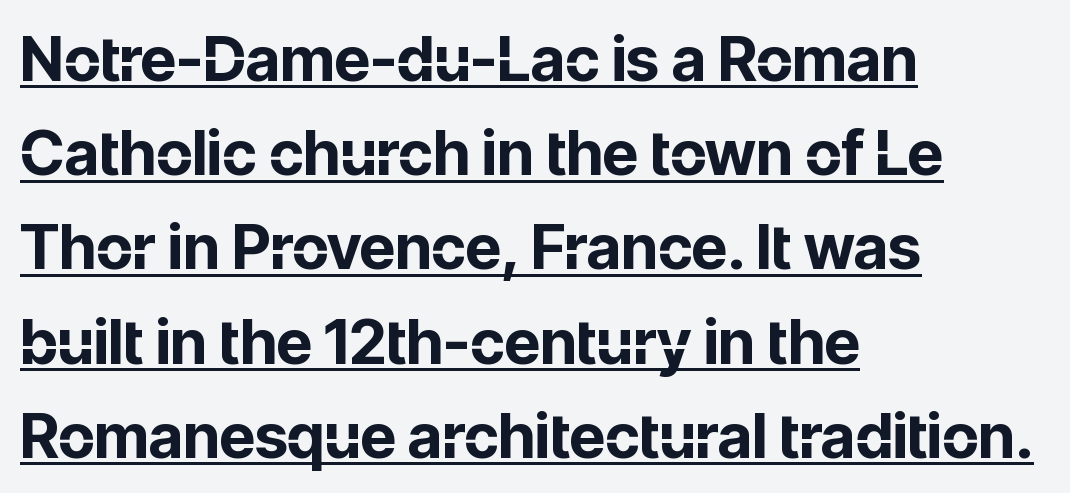
The image shows 62 px bold sans-serif type, upright; set left-aligned, normal line spacing (1.52x), normal letter spacing, underlined; low stroke contrast and a medium x-height.
